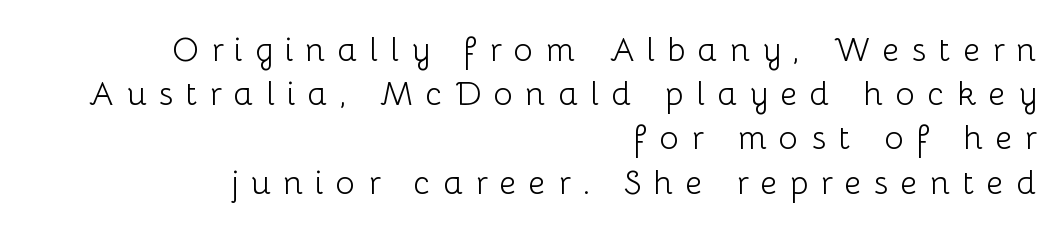
{"serif": "no", "italic": "no", "bold": "no", "weight": "light", "width": "normal", "stroke_contrast": "low", "x_height": "medium", "monospaced": "no", "underline": "no", "align": "right", "line_spacing": "normal", "line_spacing_ratio": 1.34, "letter_spacing": "wide", "letter_spacing_em": 0.37, "glyph_px": 33}
